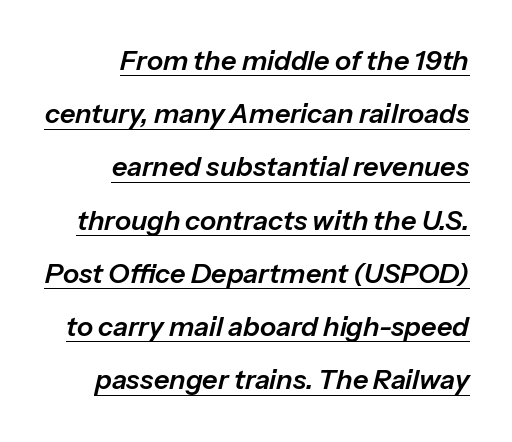
The image shows 27 px text type, italic (leaning right); set right-aligned, loose line spacing (1.97x), normal letter spacing, underlined.
